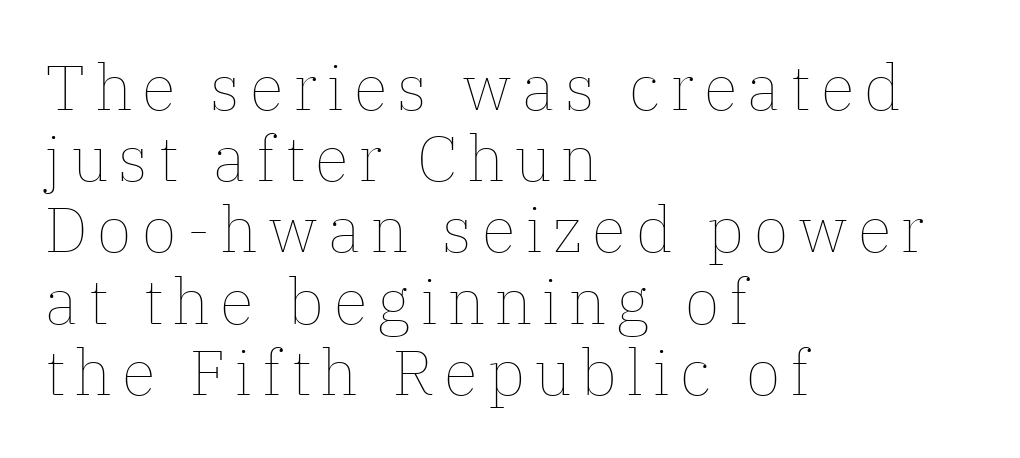
The image shows 63 px thin type, upright; set left-aligned, tight line spacing (1.13x), not underlined; low stroke contrast and a medium x-height.
